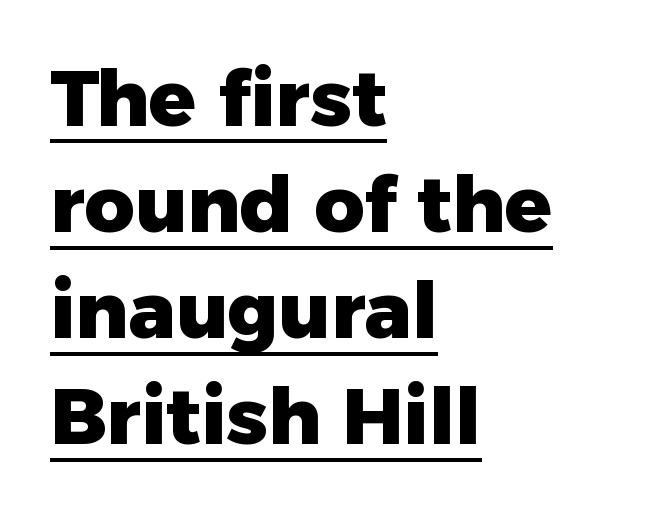
{"serif": "no", "italic": "no", "bold": "yes", "weight": "heavy", "width": "normal", "stroke_contrast": "low", "x_height": "medium", "monospaced": "no", "underline": "yes", "align": "left", "line_spacing": "normal", "line_spacing_ratio": 1.36, "letter_spacing": "normal", "letter_spacing_em": 0.0, "glyph_px": 78}
